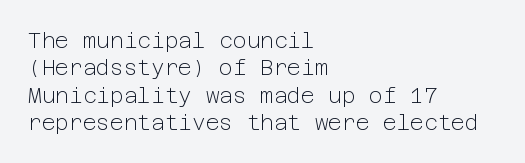
Q: Is the text bold? A: No.
Q: Is the text italic (slanted)? A: No, it is upright.
Q: Is the text underlined? A: No.
Q: How is the paragraph aligned? A: Left-aligned.
Q: Is the spacing between letters normal or unusually wide? A: Normal.
Q: Is the spacing between lines tight, normal or loose? A: Normal.
